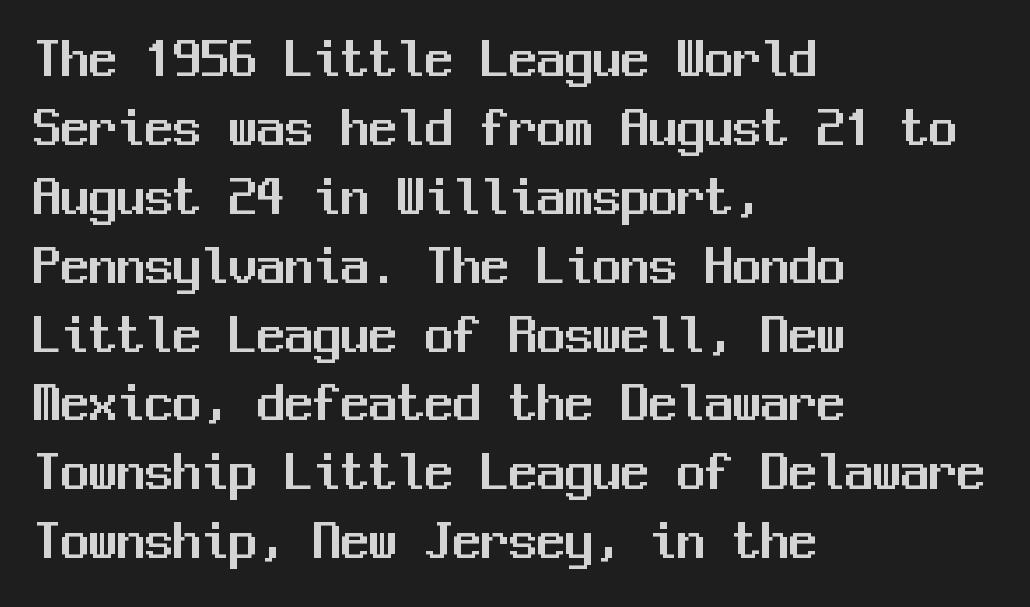
Tracking value appears to be zero — textbook default spacing. The passage shown is typeset with a sans-serif family. The rag falls on the right side of this text block. Do the characters align in a grid? Yes, the font is monospaced. Posture: upright roman. The area under the type is left untouched.
